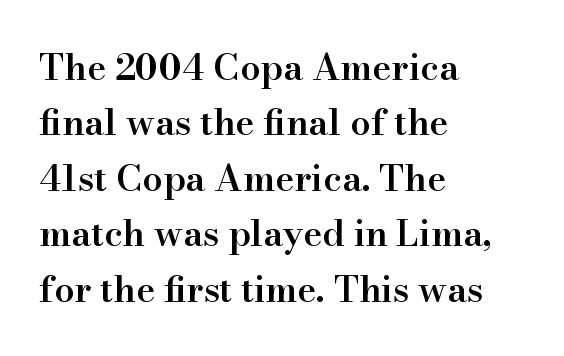
Q: Is the text bold? A: Semi-bold.
Q: Is the text italic (slanted)? A: No, it is upright.
Q: Is the typeface a serif or a sans-serif typeface? A: Serif.
Q: Is the text underlined? A: No.
Q: How is the paragraph aligned? A: Left-aligned.
Q: Is the spacing between letters normal or unusually wide? A: Normal.
Q: Is the spacing between lines tight, normal or loose? A: Normal.
Q: Width (condensed, normal, or wide)? A: Normal.
Q: Stroke contrast? A: High.
Q: x-height? A: Small.
Q: Monospaced? A: No.
